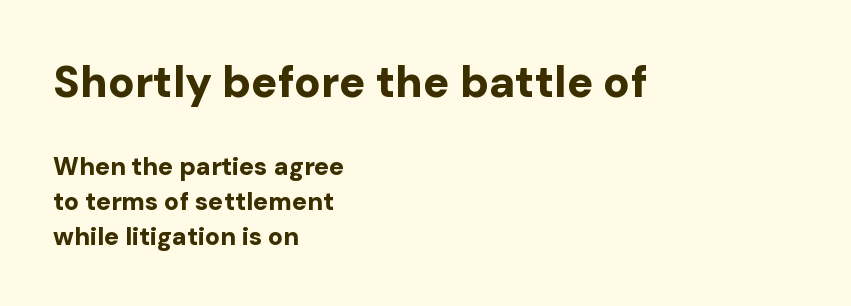
{"serif": "no", "italic": "no", "bold": "yes", "weight": "bold", "width": "normal", "stroke_contrast": "low", "x_height": "medium", "monospaced": "no", "underline": "no", "align": "left", "line_spacing": "normal", "line_spacing_ratio": 1.4, "letter_spacing": "normal", "letter_spacing_em": 0.0, "larger_block": "first", "size_ratio": 1.76, "glyph_px": 44}
